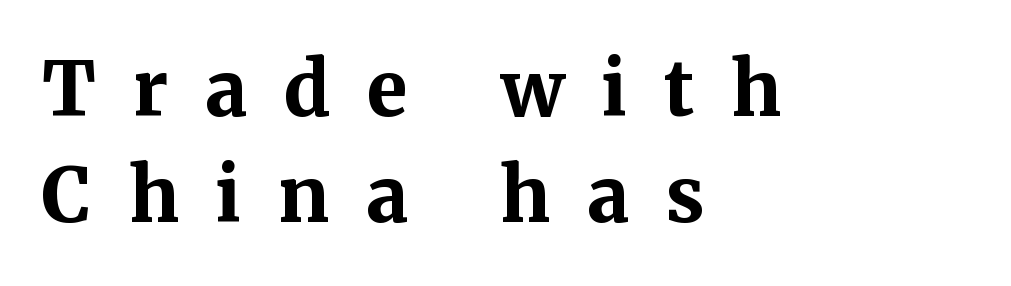
The image shows 75 px bold serif type, upright; set left-aligned, normal line spacing (1.42x), unusually wide letter spacing (+0.49 em), not underlined; medium stroke contrast and a medium x-height.
